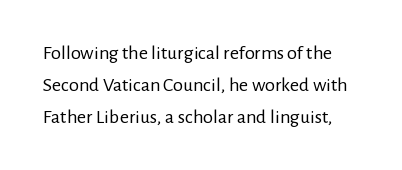
Q: Is the text bold? A: No.
Q: Is the text italic (slanted)? A: No, it is upright.
Q: Is the text underlined? A: No.
Q: Is the spacing between letters normal or unusually wide? A: Normal.
Q: Is the spacing between lines tight, normal or loose? A: Normal.
